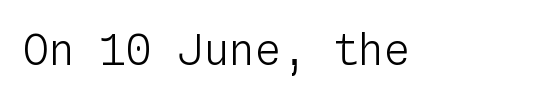
Q: Is the text bold? A: No.
Q: Is the text italic (slanted)? A: No, it is upright.
Q: Is the text underlined? A: No.
Q: Is the spacing between letters normal or unusually wide? A: Normal.
Q: Width (condensed, normal, or wide)? A: Normal.
Q: Stroke contrast? A: Low.
Q: x-height? A: Medium.
Q: Monospaced? A: Yes.
